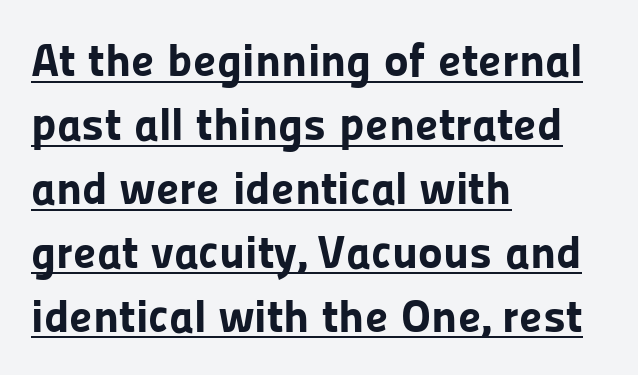
The image shows 47 px bold sans-serif type, upright; set left-aligned, normal line spacing (1.36x), normal letter spacing, underlined; low stroke contrast and a medium x-height.
